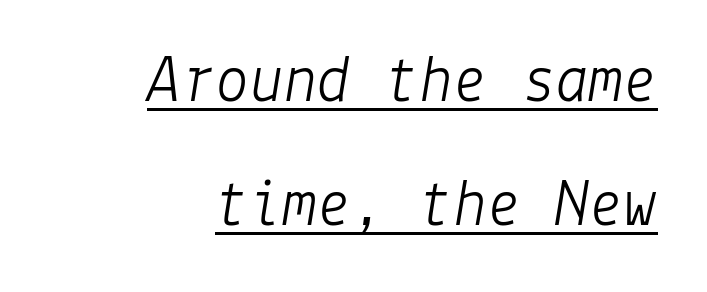
Q: Is the text bold? A: No.
Q: Is the text italic (slanted)? A: Yes, it leans right by about 9 degrees.
Q: Is the text underlined? A: Yes.
Q: How is the paragraph aligned? A: Right-aligned.
Q: Is the spacing between letters normal or unusually wide? A: Normal.
Q: Width (condensed, normal, or wide)? A: Normal.
Q: Stroke contrast? A: Low.
Q: x-height? A: Medium.
